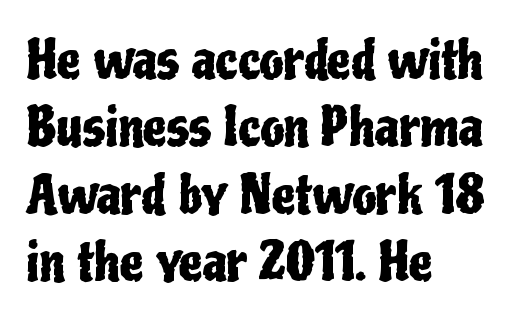
Q: Is the text italic (slanted)? A: No, it is upright.
Q: Is the typeface a serif or a sans-serif typeface? A: Sans-serif.
Q: Is the text underlined? A: No.
Q: How is the paragraph aligned? A: Left-aligned.
Q: Is the spacing between letters normal or unusually wide? A: Normal.
Q: Is the spacing between lines tight, normal or loose? A: Normal.
Q: Width (condensed, normal, or wide)? A: Condensed.
Q: Stroke contrast? A: Low.
Q: x-height? A: Medium.
Q: Monospaced? A: No.
